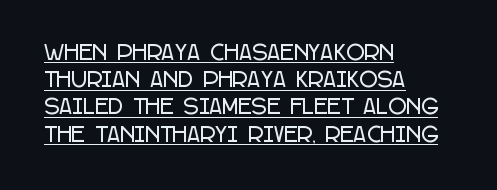
Q: Is the text italic (slanted)? A: No, it is upright.
Q: Is the text underlined? A: Yes.
Q: How is the paragraph aligned? A: Left-aligned.
Q: Is the spacing between letters normal or unusually wide? A: Normal.
Q: Is the spacing between lines tight, normal or loose? A: Normal.
